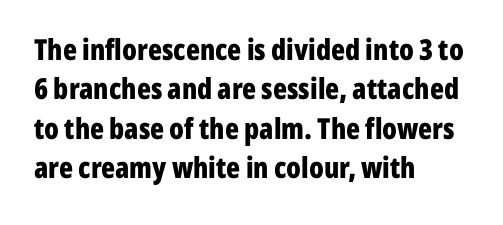
Q: Is the text bold? A: Yes.
Q: Is the text italic (slanted)? A: No, it is upright.
Q: Is the typeface a serif or a sans-serif typeface? A: Sans-serif.
Q: Is the text underlined? A: No.
Q: How is the paragraph aligned? A: Left-aligned.
Q: Is the spacing between letters normal or unusually wide? A: Normal.
Q: Is the spacing between lines tight, normal or loose? A: Normal.
Q: Width (condensed, normal, or wide)? A: Condensed.
Q: Stroke contrast? A: Low.
Q: x-height? A: Medium.
Q: Monospaced? A: No.
